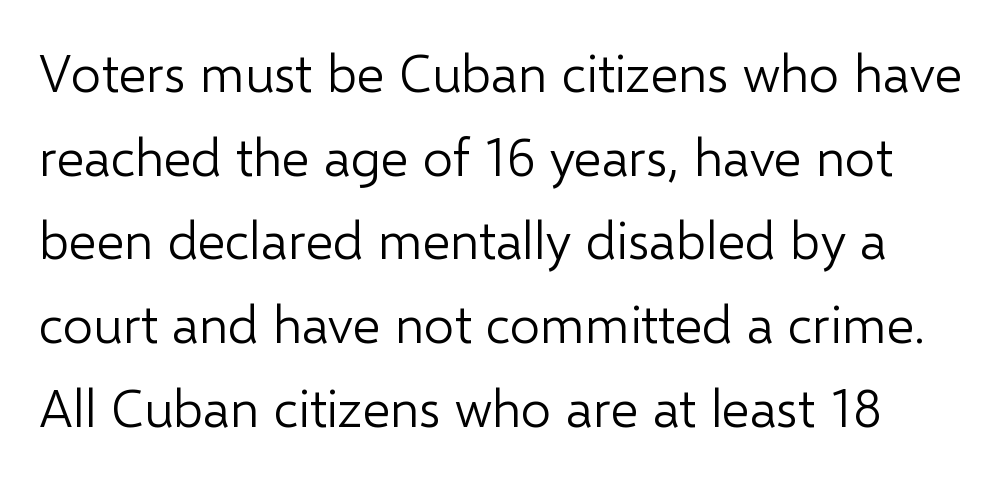
Q: Is the text bold? A: No.
Q: Is the text italic (slanted)? A: No, it is upright.
Q: Is the typeface a serif or a sans-serif typeface? A: Sans-serif.
Q: Is the text underlined? A: No.
Q: Is the spacing between letters normal or unusually wide? A: Normal.
Q: Is the spacing between lines tight, normal or loose? A: Normal.
Q: Width (condensed, normal, or wide)? A: Normal.
Q: Stroke contrast? A: Low.
Q: x-height? A: Medium.
Q: Monospaced? A: No.
